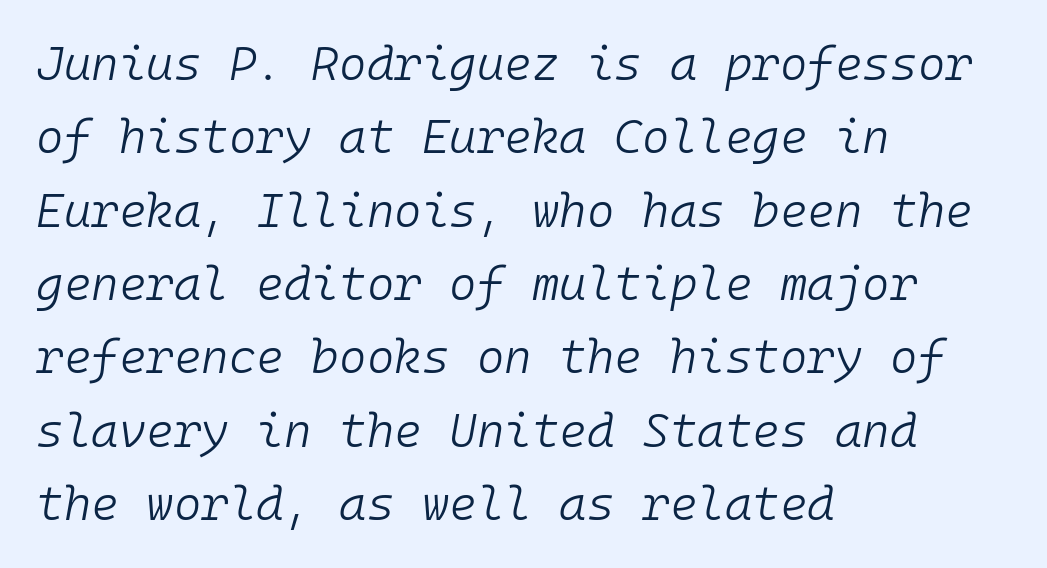
{"italic": "yes", "lean": "right", "slant_degrees": 10, "bold": "no", "weight": "light", "width": "normal", "stroke_contrast": "low", "x_height": "medium", "monospaced": "yes", "underline": "no", "align": "left", "line_spacing": "normal", "line_spacing_ratio": 1.56, "letter_spacing": "normal", "letter_spacing_em": 0.0, "glyph_px": 47}
